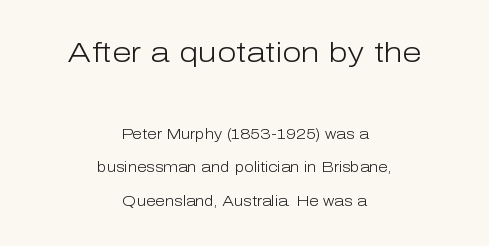
The image shows 28 px light sans-serif type, upright; set centered, loose line spacing (2.38x), normal letter spacing, not underlined; the first (top) block is 2.0x larger; low stroke contrast and a medium x-height.
